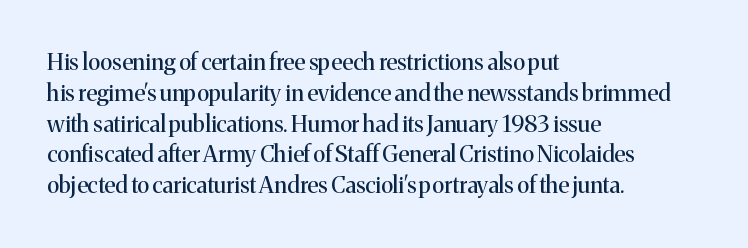
Q: Is the text bold? A: No.
Q: Is the text italic (slanted)? A: No, it is upright.
Q: Is the text underlined? A: No.
Q: How is the paragraph aligned? A: Left-aligned.
Q: Is the spacing between letters normal or unusually wide? A: Normal.
Q: Is the spacing between lines tight, normal or loose? A: Normal.
